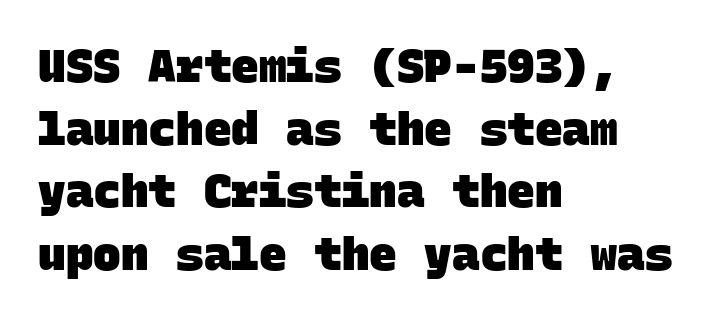
{"serif": "no", "bold": "yes", "weight": "heavy", "width": "normal", "stroke_contrast": "low", "x_height": "large", "monospaced": "yes", "underline": "no", "align": "left", "line_spacing": "normal", "line_spacing_ratio": 1.36, "letter_spacing": "normal", "letter_spacing_em": 0.0, "glyph_px": 46}
